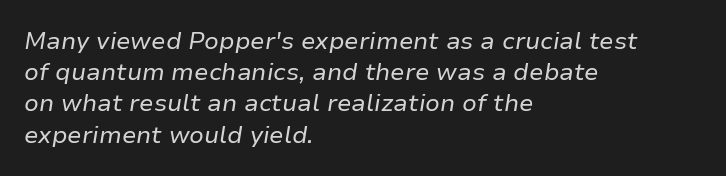
Q: Is the text bold? A: No.
Q: Is the text italic (slanted)? A: Yes, it leans right by about 9 degrees.
Q: Is the text underlined? A: No.
Q: How is the paragraph aligned? A: Left-aligned.
Q: Is the spacing between letters normal or unusually wide? A: Normal.
Q: Is the spacing between lines tight, normal or loose? A: Normal.
